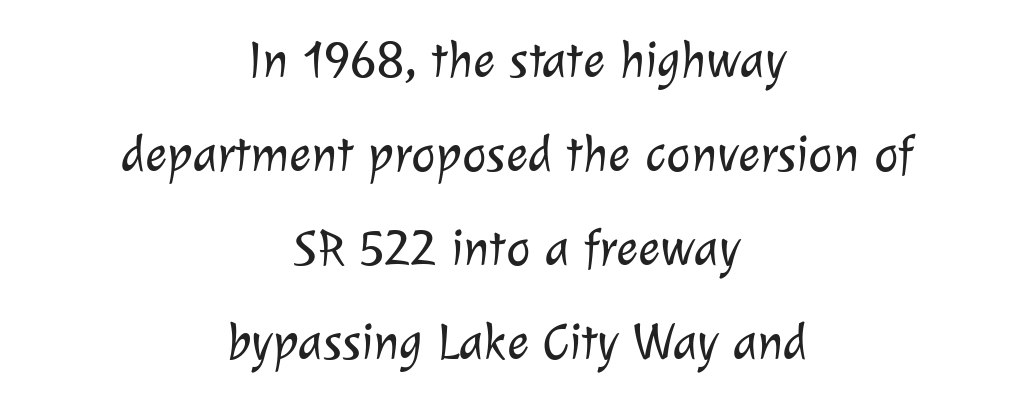
{"serif": "no", "bold": "no", "weight": "light", "width": "normal", "stroke_contrast": "low", "x_height": "medium", "monospaced": "no", "underline": "no", "align": "center", "line_spacing_ratio": 1.81, "letter_spacing": "normal", "letter_spacing_em": 0.0, "glyph_px": 52}
